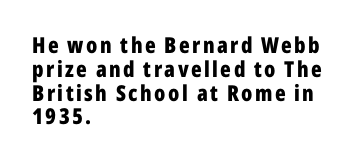
Baseline-to-baseline distance is barely more than the letter height. Where is the straight margin? On the left. The glyphs have the mass of a bold cut. The string is rendered with underlining switched off. Italic? Not at all — the glyphs are vertical.
